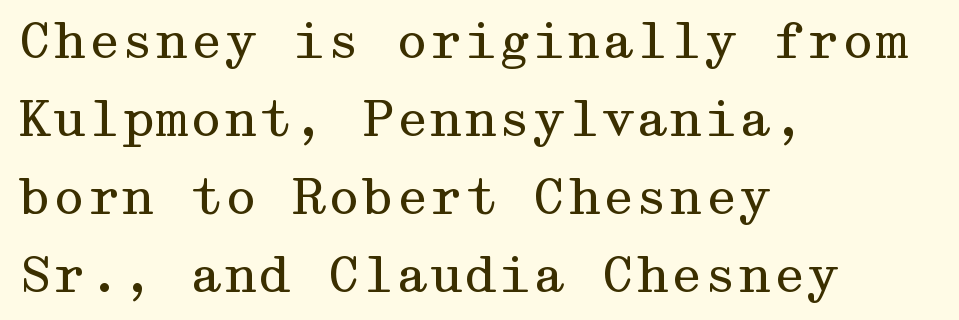
Compared with typical paragraphs, the rows here are spaced about the same. Typographically, this falls in the serif category. Decoration check: the copy has no underline. Characters remain perfectly vertical along every line. Line starts are locked; line ends wander.
